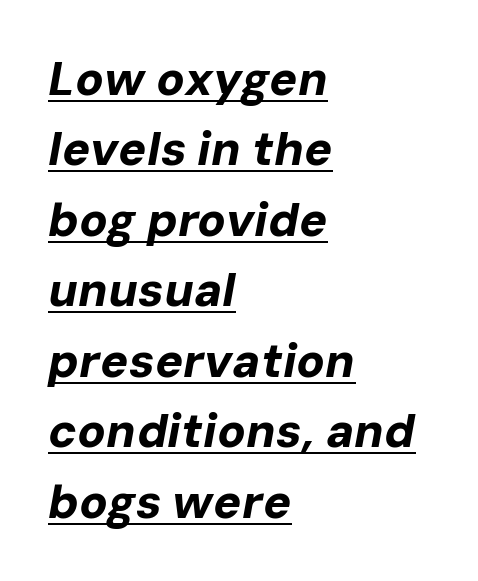
{"italic": "yes", "lean": "right", "slant_degrees": 10, "bold": "yes", "weight": "bold", "width": "normal", "stroke_contrast": "low", "x_height": "medium", "monospaced": "no", "underline": "yes", "align": "left", "line_spacing": "normal", "line_spacing_ratio": 1.5, "letter_spacing": "normal", "letter_spacing_em": 0.0, "glyph_px": 47}
